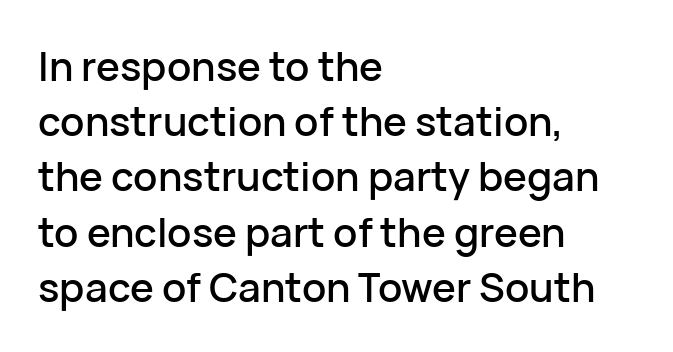
The image shows 40 px sans-serif type, upright; set left-aligned, normal line spacing (1.38x), normal letter spacing, not underlined; low stroke contrast and a medium x-height.
